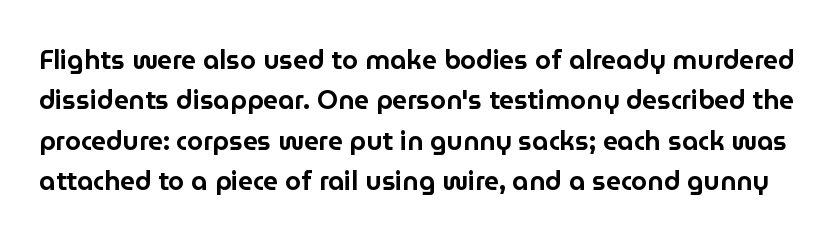
The image shows 26 px text type, upright; set normal line spacing (1.55x), normal letter spacing, not underlined.
